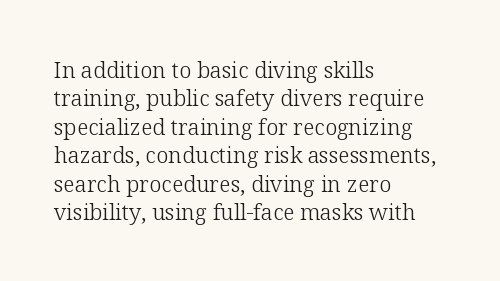
The image shows 22 px text type, upright; set left-aligned, normal line spacing (1.29x), normal letter spacing, not underlined.
